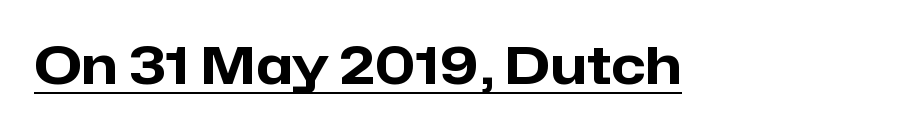
The image shows 51 px heavy sans-serif type, upright; set normal letter spacing, underlined; low stroke contrast and a medium x-height.
